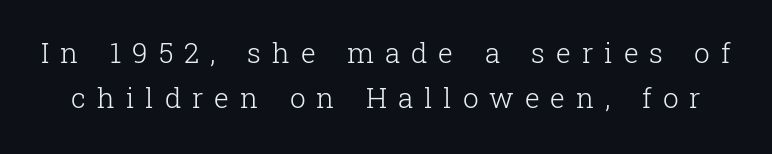
The image shows 28 px light serif type, upright; set normal line spacing (1.61x), unusually wide letter spacing (+0.39 em), not underlined; low stroke contrast and a medium x-height.
